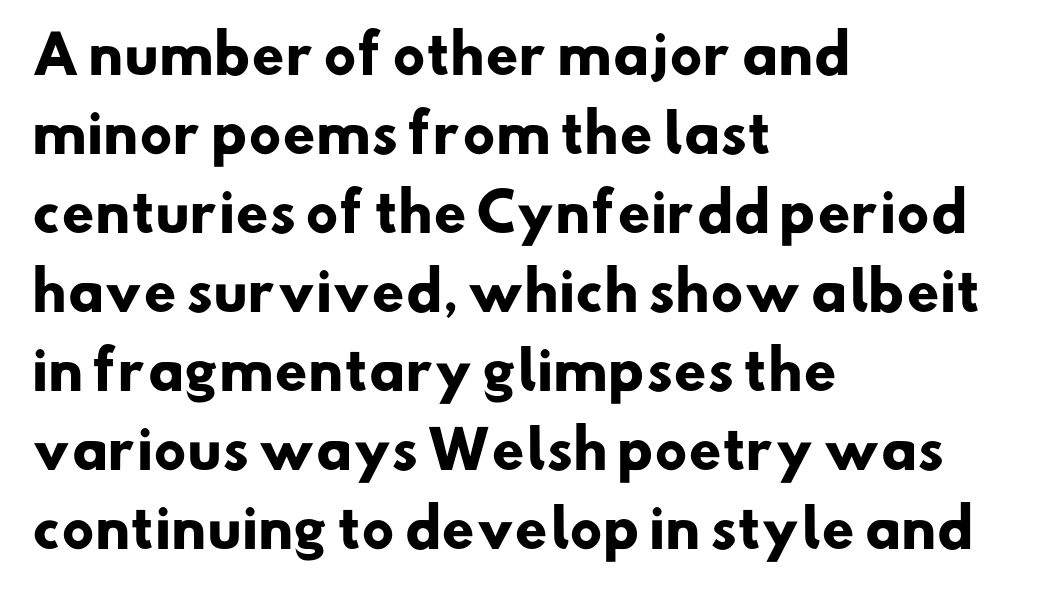
Spacing verdict: proportional, widths tailored to each character. Letters rest on an invisible, unmarked baseline. Alignment: flush left. The face used here is rendered with its standard letterfit. No feet cap the strokes, marking this as sans-serif type.
